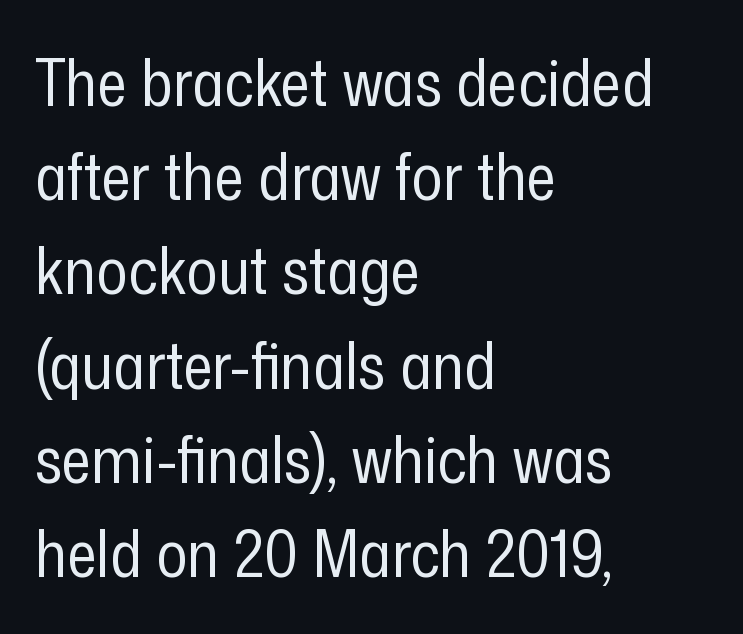
The image shows 65 px regular-weight, condensed sans-serif type, upright; set left-aligned, normal line spacing (1.45x), normal letter spacing, not underlined; low stroke contrast and a medium x-height.
